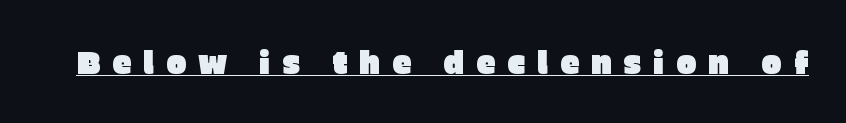
{"serif": "no", "italic": "no", "width": "normal", "stroke_contrast": "low", "x_height": "large", "monospaced": "no", "underline": "yes", "letter_spacing": "wide", "letter_spacing_em": 0.37, "glyph_px": 31}
